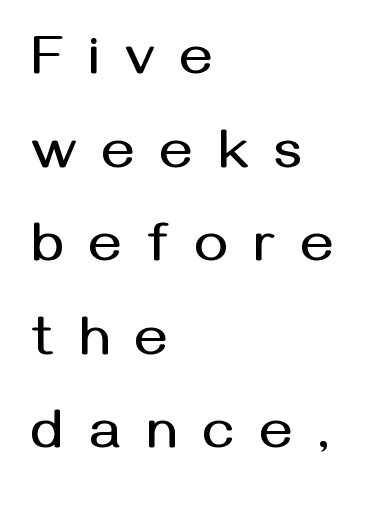
The image shows 56 px sans-serif type, upright; set left-aligned, normal line spacing (1.67x), unusually wide letter spacing (+0.46 em), not underlined; medium stroke contrast and a medium x-height.
